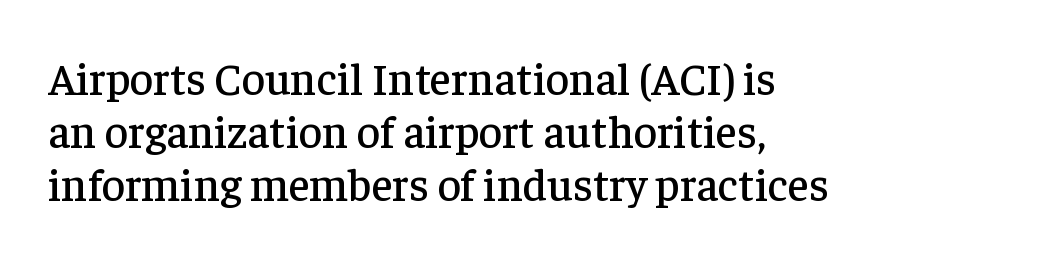
The image shows 45 px serif type, upright; set left-aligned, line spacing 1.18x, normal letter spacing, not underlined; low stroke contrast and a medium x-height.
